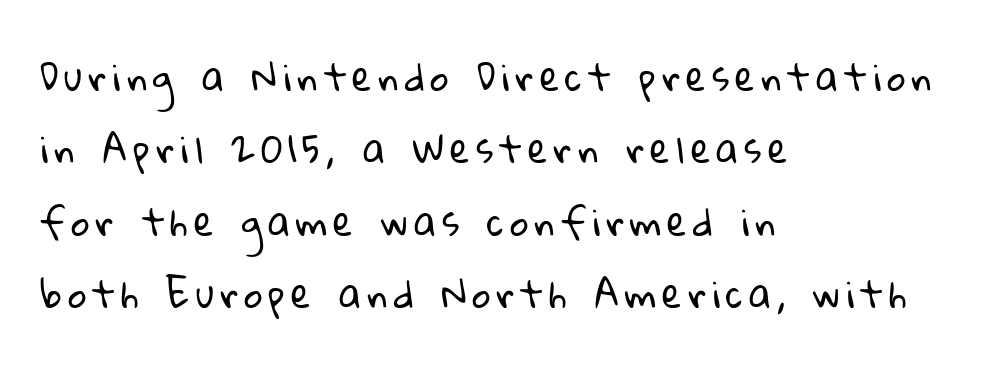
Q: Is the text bold? A: No.
Q: Is the typeface a serif or a sans-serif typeface? A: Sans-serif.
Q: Is the text underlined? A: No.
Q: How is the paragraph aligned? A: Left-aligned.
Q: Is the spacing between lines tight, normal or loose? A: Loose.
Q: Width (condensed, normal, or wide)? A: Normal.
Q: Stroke contrast? A: Low.
Q: x-height? A: Medium.
Q: Monospaced? A: No.
